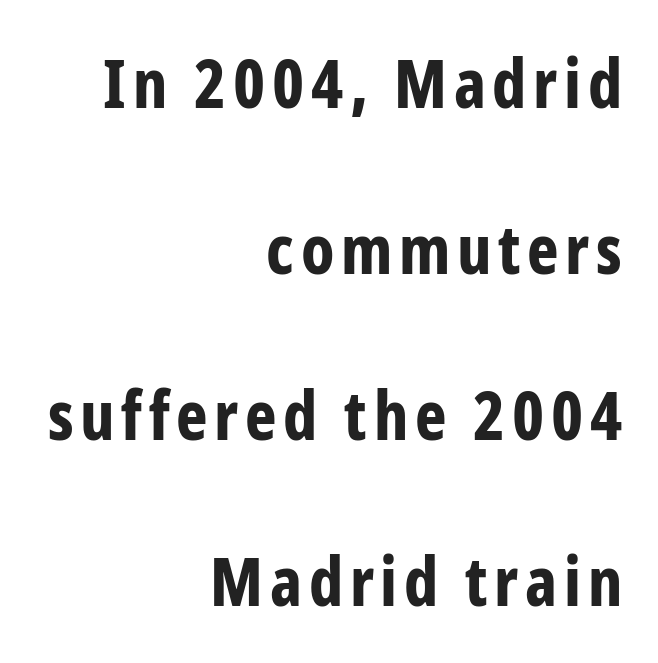
{"serif": "no", "italic": "no", "bold": "yes", "weight": "bold", "width": "condensed", "stroke_contrast": "low", "x_height": "medium", "monospaced": "no", "underline": "no", "align": "right", "line_spacing": "loose", "line_spacing_ratio": 2.48, "glyph_px": 67}
